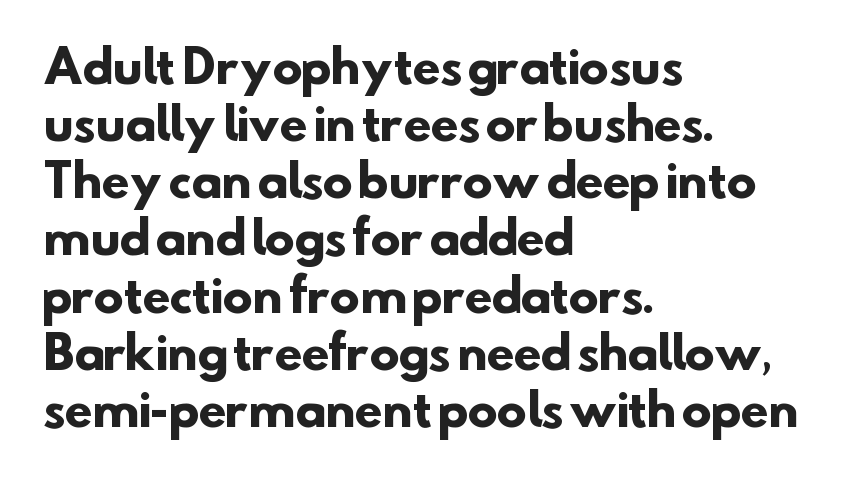
The rendering anchors every line to the left-hand side. I'd call this a sans setting — the letters go barefoot. In terms of leading, this rendering sits right in the middle. Check the space under the baseline: it is left empty.
